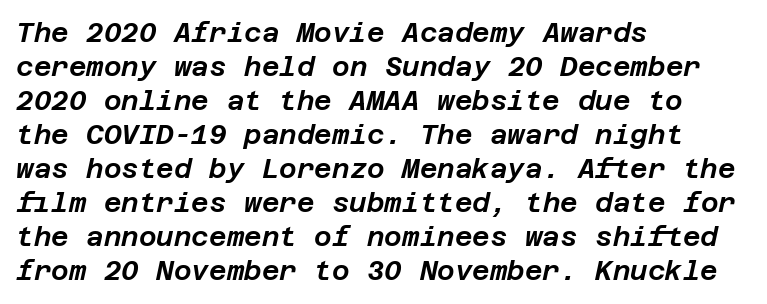
The image shows 27 px text type, italic (leaning right); set left-aligned, normal line spacing (1.26x), normal letter spacing, not underlined.
